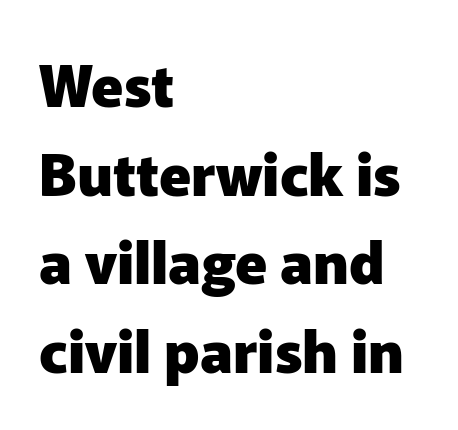
The image shows 58 px heavy sans-serif type, upright; set left-aligned, normal line spacing (1.53x), normal letter spacing, not underlined; low stroke contrast and a medium x-height.
